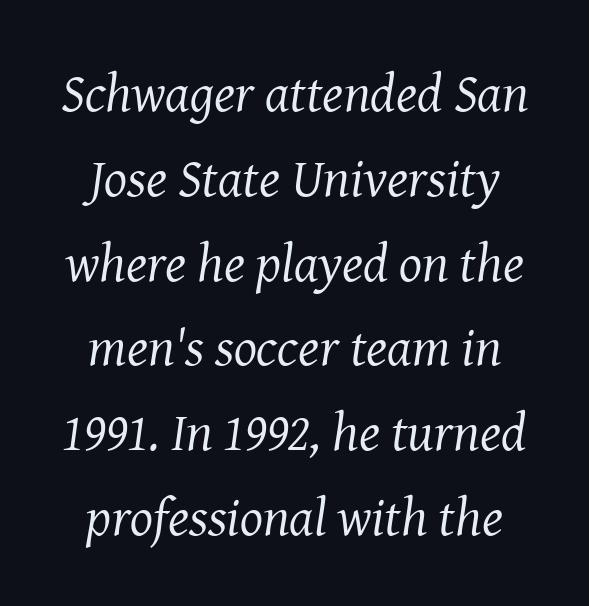
The axis of the letterforms is tilted away from vertical. The passage shown is not underscored anywhere. If you folded the block vertically in half, each line would mirror itself in length. The designer went with a serif here, giving each stem small feet. Observe the ordinary spacing: letters are neighbours, not strangers.
